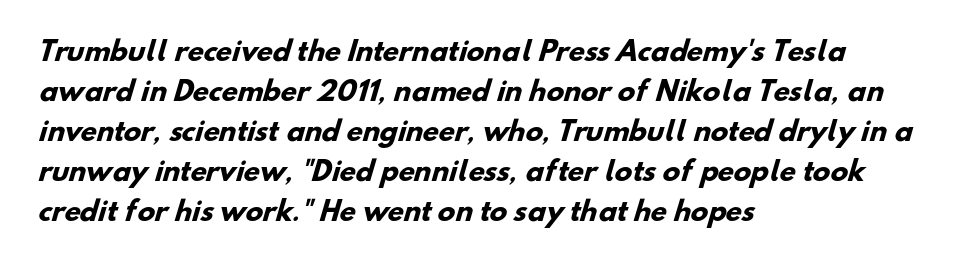
Q: Is the text bold? A: Yes.
Q: Is the text underlined? A: No.
Q: How is the paragraph aligned? A: Left-aligned.
Q: Is the spacing between letters normal or unusually wide? A: Normal.
Q: Is the spacing between lines tight, normal or loose? A: Normal.
